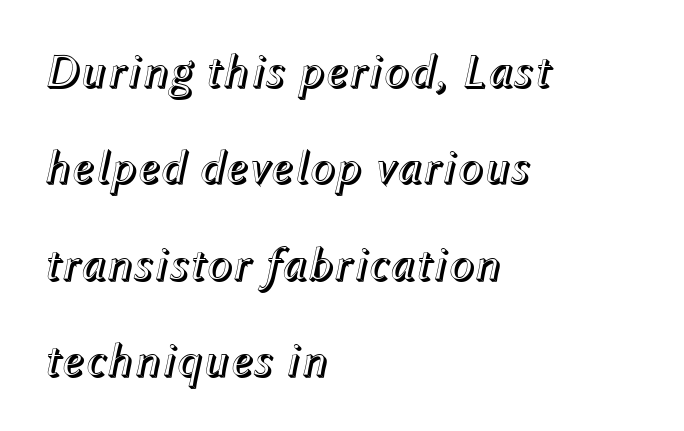
The image shows 48 px text type, italic (leaning right); set left-aligned, loose line spacing (2.01x), normal letter spacing, not underlined; a medium x-height.
